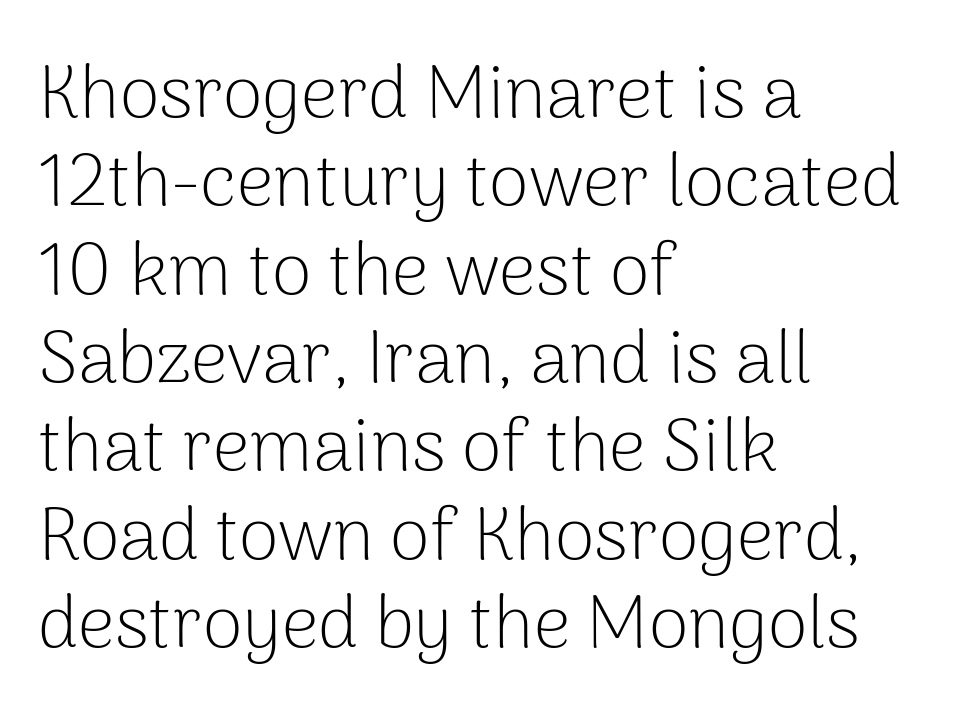
The image shows 73 px light sans-serif type, upright; set left-aligned, line spacing 1.21x, normal letter spacing, not underlined; low stroke contrast and a medium x-height.
